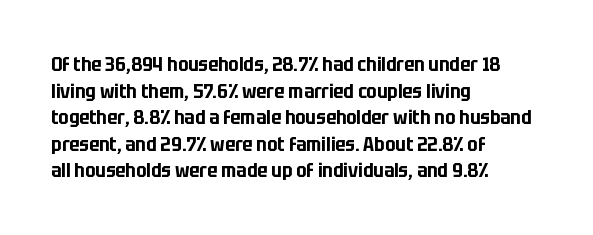
The image shows 20 px text type, upright; set left-aligned, normal line spacing (1.33x), normal letter spacing, not underlined.
